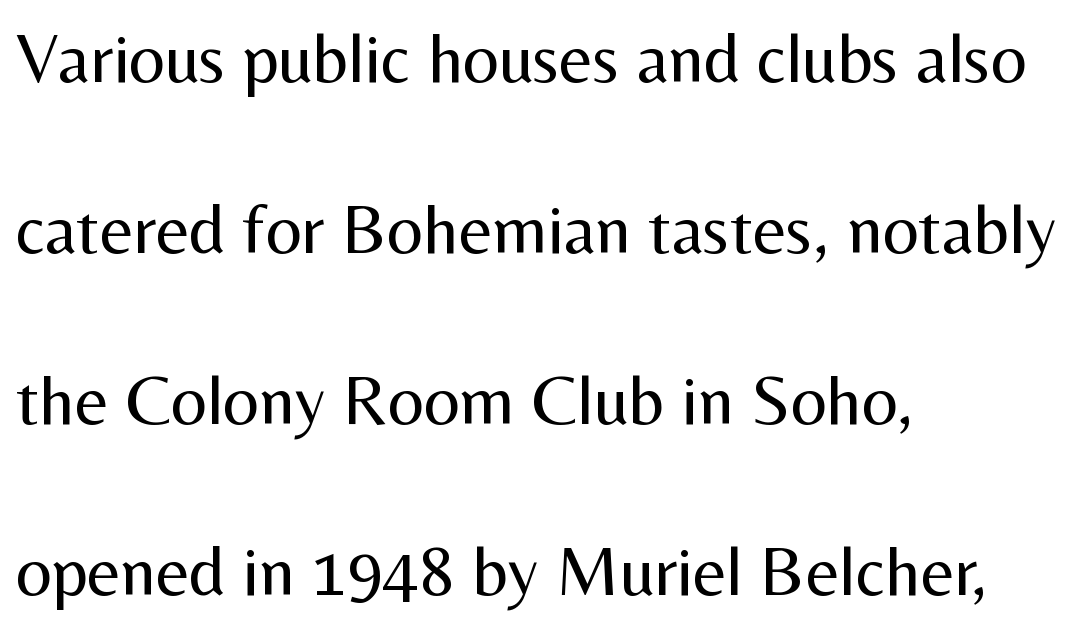
Does the leading feel generous? Absolutely, it's lavish. The strip under each line holds only bare page. I'd call this a sans setting — the letters go barefoot. Proportional: the letters do not fall into vertical columns.
